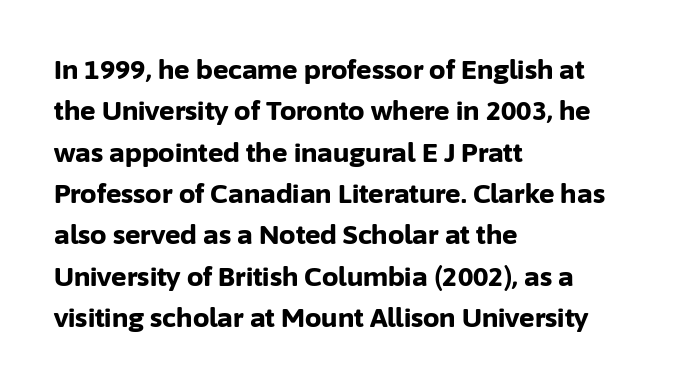
Descenders are the only things crossing below the line. Honestly, the row spacing looks completely unremarkable. The font is running at its bold setting. Inter-character spacing is left at the font's built-in metrics. Vertical strokes here are truly vertical.
